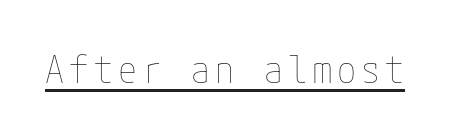
{"italic": "no", "bold": "no", "weight": "thin", "width": "condensed", "stroke_contrast": "low", "x_height": "medium", "underline": "yes", "glyph_px": 38}
